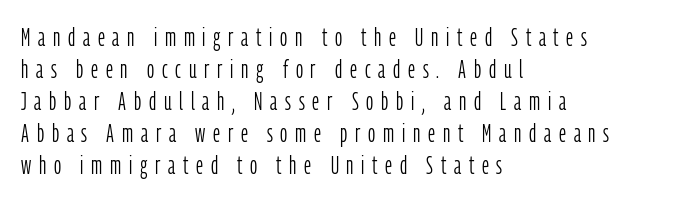
The image shows 25 px text type, upright; set left-aligned, normal line spacing (1.28x), unusually wide letter spacing (+0.31 em), not underlined.
